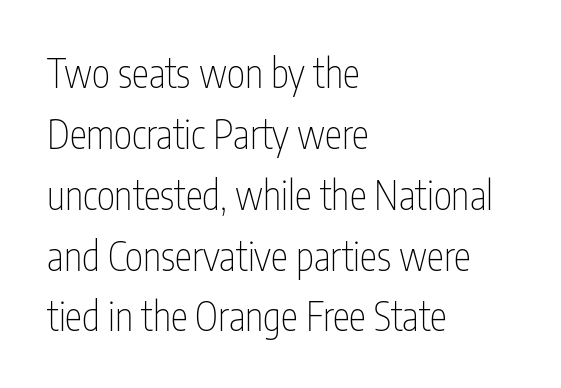
The image shows 39 px thin, condensed sans-serif type, upright; set left-aligned, normal line spacing (1.56x), normal letter spacing, not underlined; low stroke contrast and a medium x-height.
